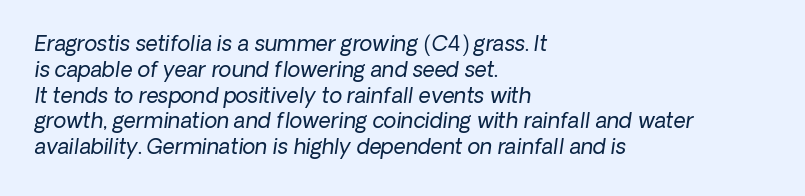
{"bold": "no", "underline": "no", "align": "left", "line_spacing_ratio": 1.23, "letter_spacing": "normal", "letter_spacing_em": 0.0, "glyph_px": 21}
